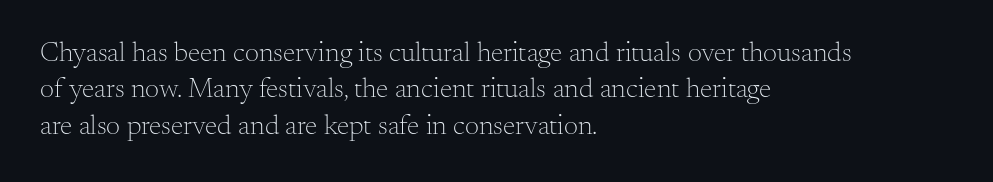
Q: Is the text bold? A: No.
Q: Is the text italic (slanted)? A: No, it is upright.
Q: Is the typeface a serif or a sans-serif typeface? A: Serif.
Q: Is the text underlined? A: No.
Q: How is the paragraph aligned? A: Left-aligned.
Q: Is the spacing between letters normal or unusually wide? A: Normal.
Q: Is the spacing between lines tight, normal or loose? A: Normal.
Q: Width (condensed, normal, or wide)? A: Normal.
Q: Stroke contrast? A: Medium.
Q: x-height? A: Small.
Q: Monospaced? A: No.
